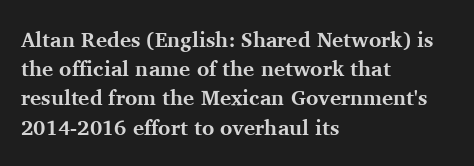
{"italic": "no", "bold": "yes", "underline": "no", "align": "left", "line_spacing": "normal", "line_spacing_ratio": 1.39, "letter_spacing": "normal", "letter_spacing_em": 0.0, "glyph_px": 21}
